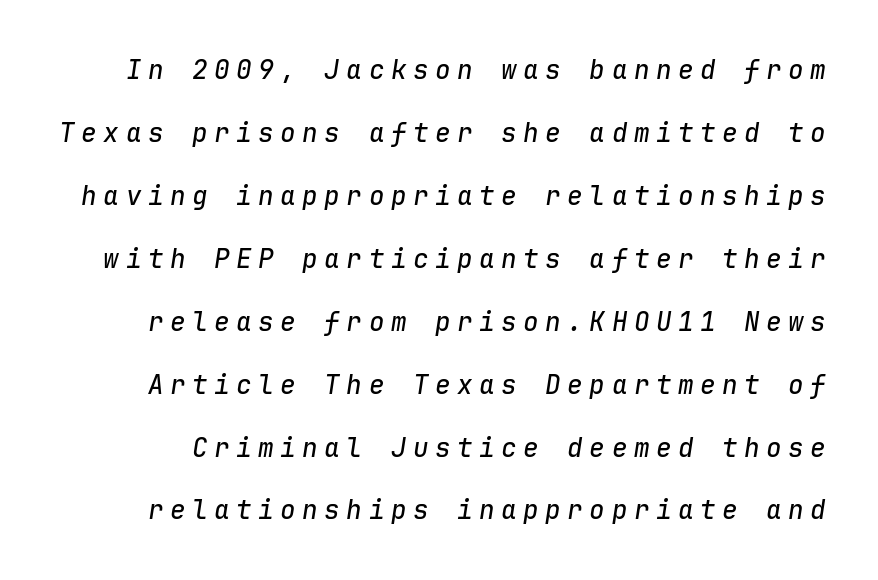
Just letters on the line, the space beneath them empty. This sample uses an oblique cut, with every glyph tilted off the vertical. Interline gaps are noticeably wide in this sample. What stands out about the letter spacing? Its width — letters are far apart.
